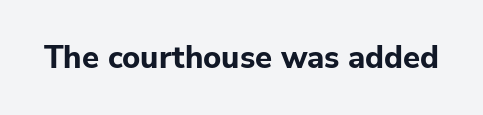
The image shows 31 px bold sans-serif type, upright; set normal letter spacing, not underlined; low stroke contrast and a medium x-height.
